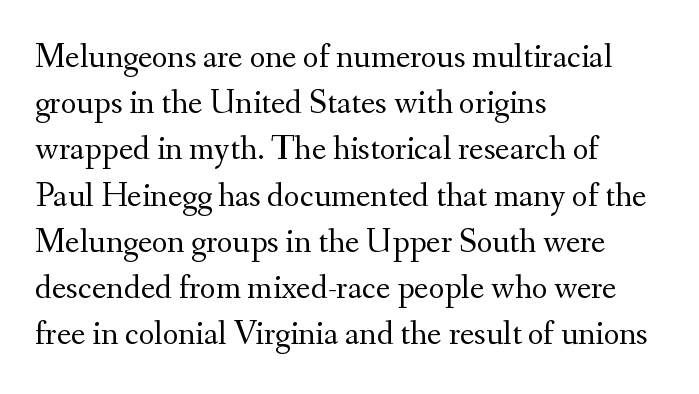
Nothing heavy about these letters — not bold at all. Rows of type keep a routine distance in the vertical direction. Little horizontal feet cap the strokes, marking this as serif type. The lettering holds an erect, upright posture throughout. Proportional: the letters do not fall into vertical columns.
